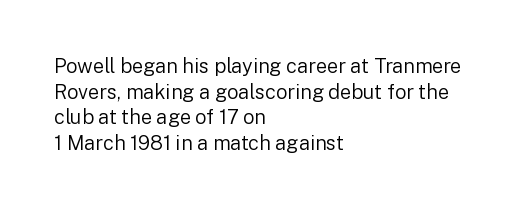
Q: Is the text bold? A: No.
Q: Is the text italic (slanted)? A: No, it is upright.
Q: Is the text underlined? A: No.
Q: How is the paragraph aligned? A: Left-aligned.
Q: Is the spacing between letters normal or unusually wide? A: Normal.
Q: Is the spacing between lines tight, normal or loose? A: Normal.
